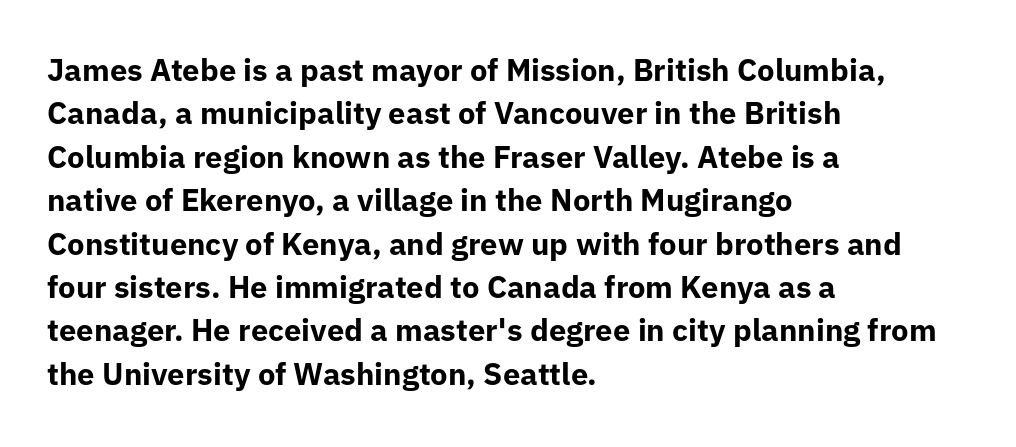
The image shows 31 px bold sans-serif type, upright; set left-aligned, normal line spacing (1.4x), normal letter spacing, not underlined; low stroke contrast and a medium x-height.
